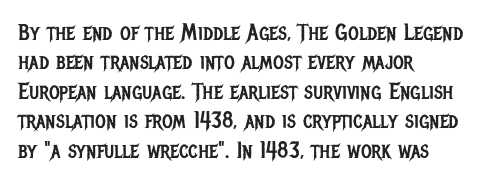
The image shows 23 px text type, upright; set left-aligned, normal line spacing (1.28x), normal letter spacing, not underlined.
